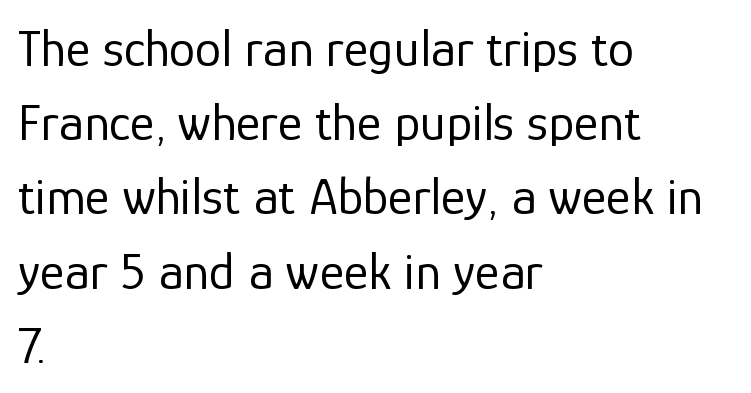
Q: Is the text bold? A: No.
Q: Is the text italic (slanted)? A: No, it is upright.
Q: Is the typeface a serif or a sans-serif typeface? A: Sans-serif.
Q: Is the text underlined? A: No.
Q: How is the paragraph aligned? A: Left-aligned.
Q: Is the spacing between letters normal or unusually wide? A: Normal.
Q: Is the spacing between lines tight, normal or loose? A: Normal.
Q: Width (condensed, normal, or wide)? A: Normal.
Q: Stroke contrast? A: Low.
Q: x-height? A: Medium.
Q: Monospaced? A: No.
